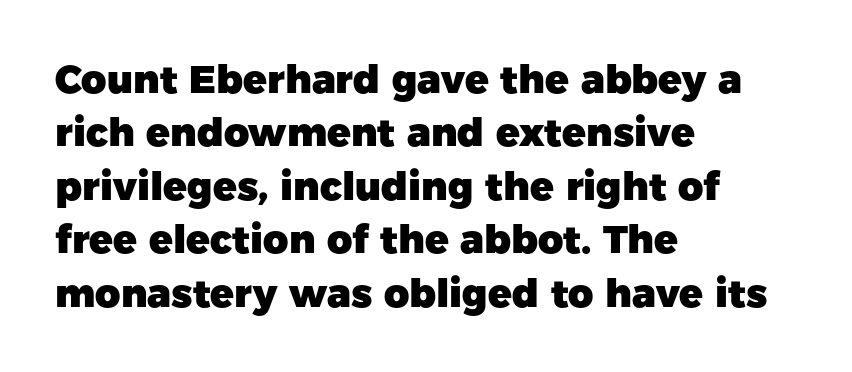
{"serif": "no", "italic": "no", "bold": "yes", "weight": "heavy", "width": "normal", "stroke_contrast": "low", "x_height": "medium", "monospaced": "no", "underline": "no", "align": "left", "line_spacing": "normal", "line_spacing_ratio": 1.37, "letter_spacing": "normal", "letter_spacing_em": 0.0, "glyph_px": 39}
